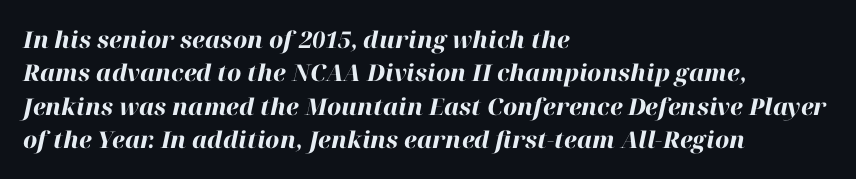
Q: Is the text bold? A: Yes.
Q: Is the text italic (slanted)? A: Yes, it leans right by about 12 degrees.
Q: Is the text underlined? A: No.
Q: How is the paragraph aligned? A: Left-aligned.
Q: Is the spacing between letters normal or unusually wide? A: Normal.
Q: Is the spacing between lines tight, normal or loose? A: Normal.
